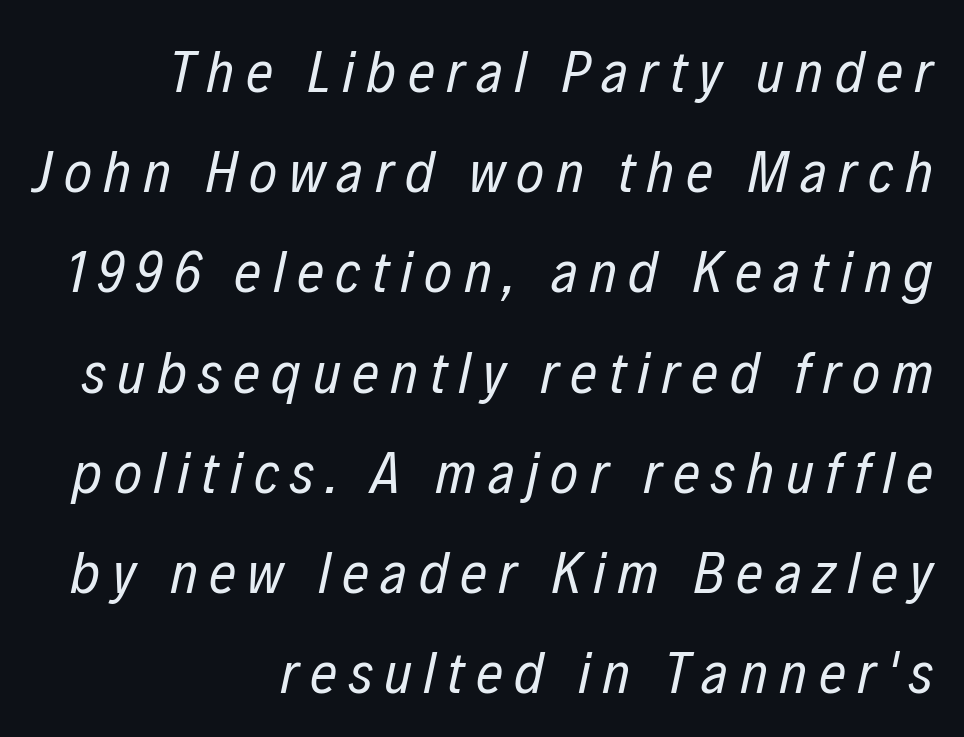
{"italic": "yes", "lean": "right", "slant_degrees": 12, "bold": "no", "weight": "regular", "width": "condensed", "stroke_contrast": "low", "x_height": "medium", "monospaced": "no", "underline": "no", "align": "right", "line_spacing": "normal", "line_spacing_ratio": 1.67, "glyph_px": 60}
